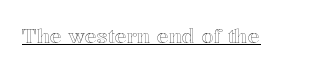
{"italic": "no", "underline": "yes", "letter_spacing": "normal", "letter_spacing_em": 0.0, "glyph_px": 20}
